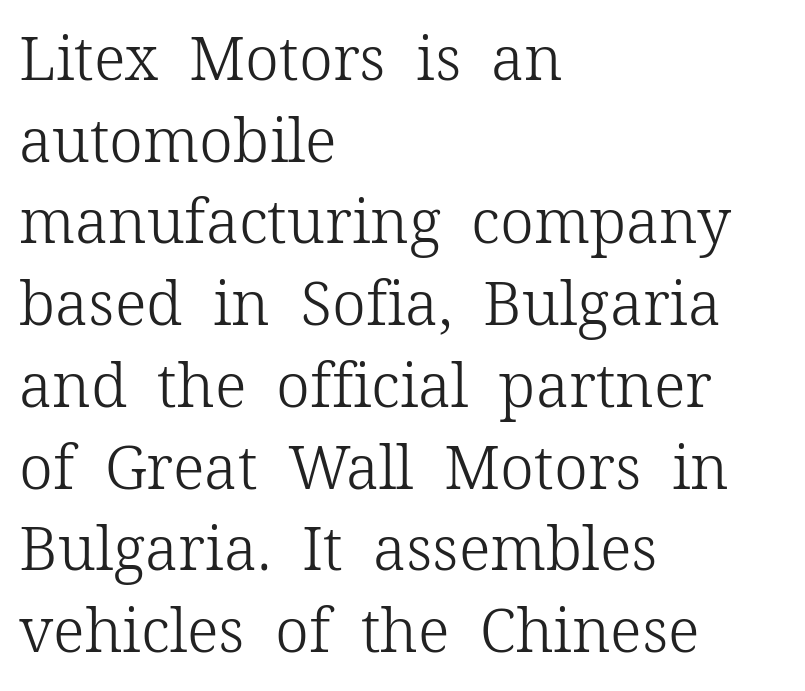
{"serif": "yes", "italic": "no", "bold": "no", "weight": "light", "width": "normal", "stroke_contrast": "low", "x_height": "medium", "monospaced": "no", "underline": "no", "align": "left", "line_spacing": "normal", "line_spacing_ratio": 1.34, "letter_spacing": "normal", "letter_spacing_em": 0.0, "glyph_px": 61}
